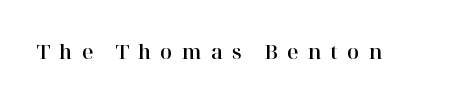
{"italic": "no", "underline": "no", "letter_spacing": "wide", "letter_spacing_em": 0.45, "glyph_px": 20}
